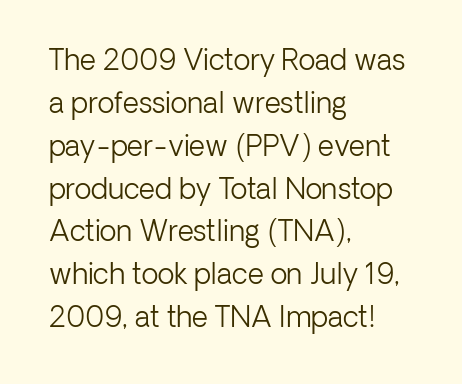
{"serif": "no", "italic": "no", "bold": "no", "weight": "light", "width": "normal", "stroke_contrast": "low", "x_height": "medium", "monospaced": "no", "underline": "no", "align": "left", "line_spacing": "normal", "line_spacing_ratio": 1.53, "letter_spacing": "normal", "letter_spacing_em": 0.0, "glyph_px": 28}
